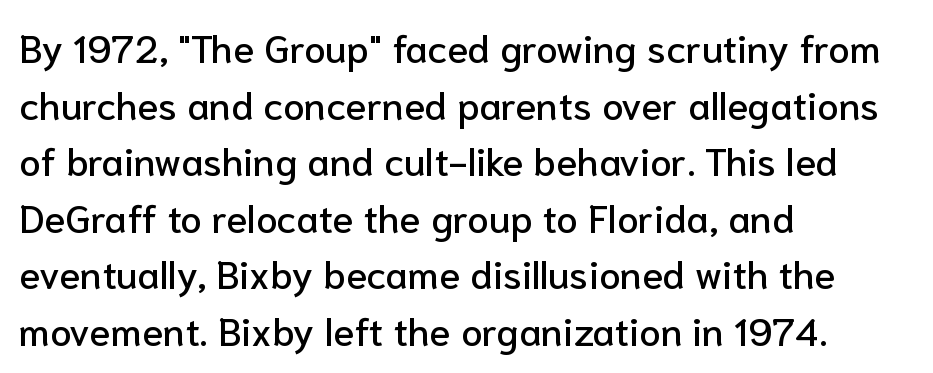
The glyphs are unaccompanied by any horizontal stroke below them. The tracking reads as untouched default to a designer's eye. Is this a sans? Yes — the strokes have no serifs. Think of a printed novel: that variable character pitch is what you see here. The typesetter chose a ragged-right arrangement here.
